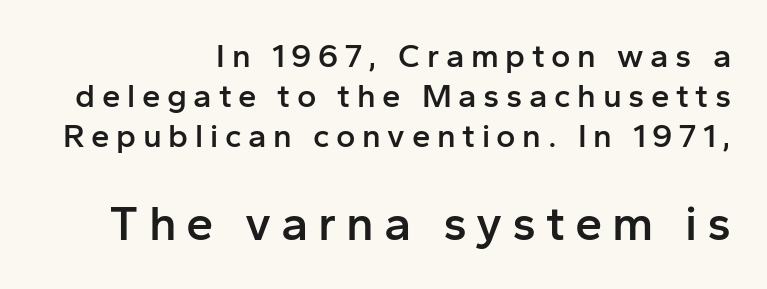
Q: Is the text bold? A: Semi-bold.
Q: Is the text italic (slanted)? A: No, it is upright.
Q: Is the typeface a serif or a sans-serif typeface? A: Sans-serif.
Q: Is the text underlined? A: No.
Q: How is the paragraph aligned? A: Right-aligned.
Q: Is the spacing between letters normal or unusually wide? A: Unusually wide.
Q: Which block of text is set in a larger size, the first (top) or the second (bottom)? A: The second (bottom) one.
Q: Width (condensed, normal, or wide)? A: Normal.
Q: Stroke contrast? A: Low.
Q: x-height? A: Medium.
Q: Monospaced? A: No.
